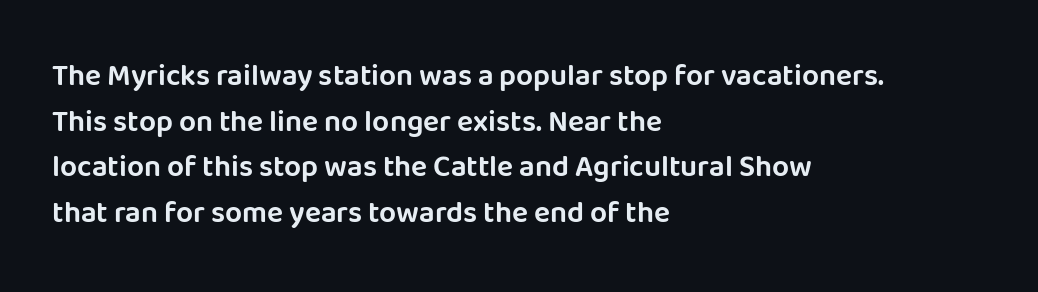
{"serif": "no", "italic": "no", "width": "normal", "stroke_contrast": "low", "x_height": "large", "monospaced": "no", "underline": "no", "align": "left", "line_spacing": "normal", "line_spacing_ratio": 1.52, "letter_spacing": "normal", "letter_spacing_em": 0.0, "glyph_px": 30}
